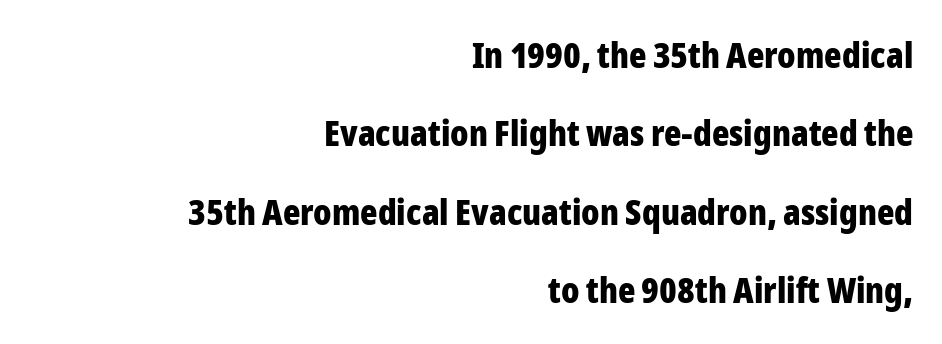
The image shows 36 px bold, condensed sans-serif type, upright; set right-aligned, loose line spacing (2.18x), normal letter spacing, not underlined; low stroke contrast and a medium x-height.
